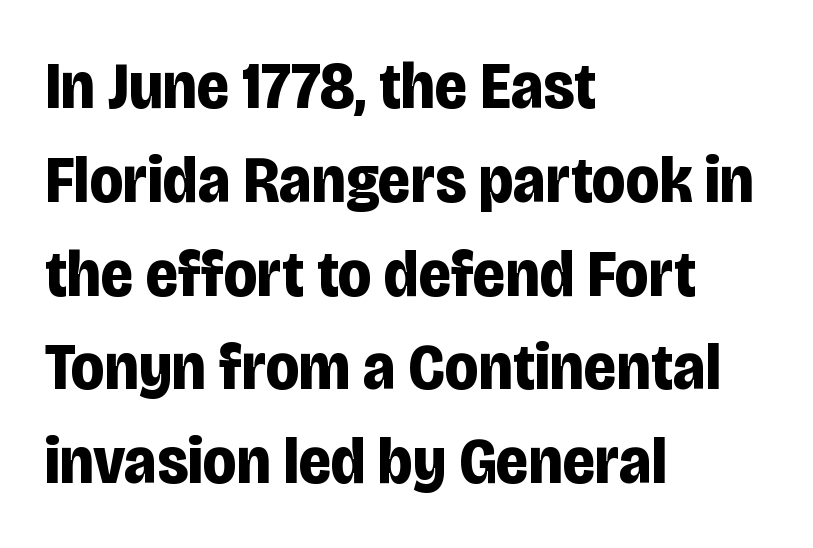
This is heavy type, rendered in bold. The block of text has a typical density, with ordinary space between rows. The typesetter chose a ragged-right arrangement here. Clear beneath every line of the passage. Nope, no serifs anywhere on these letters. Posture: upright roman.
